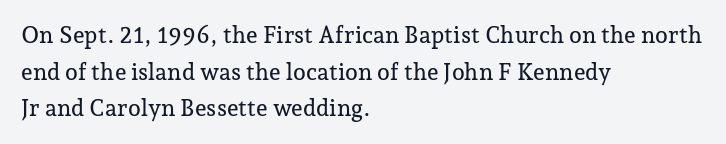
Q: Is the text italic (slanted)? A: No, it is upright.
Q: Is the text underlined? A: No.
Q: How is the paragraph aligned? A: Left-aligned.
Q: Is the spacing between letters normal or unusually wide? A: Normal.
Q: Is the spacing between lines tight, normal or loose? A: Normal.
